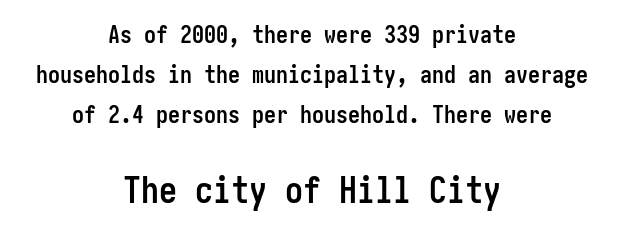
{"serif": "no", "italic": "no", "bold": "yes", "weight": "semibold", "width": "condensed", "stroke_contrast": "low", "x_height": "medium", "underline": "no", "align": "center", "line_spacing": "normal", "line_spacing_ratio": 1.66, "letter_spacing": "normal", "letter_spacing_em": 0.0, "larger_block": "second", "size_ratio": 1.5, "glyph_px": 36}
